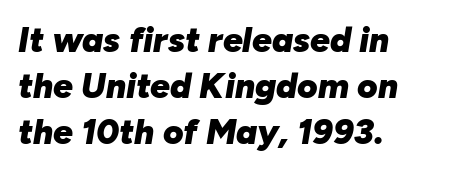
The image shows 35 px heavy type, italic (leaning right); set left-aligned, normal line spacing (1.31x), normal letter spacing, not underlined; low stroke contrast and a medium x-height.
